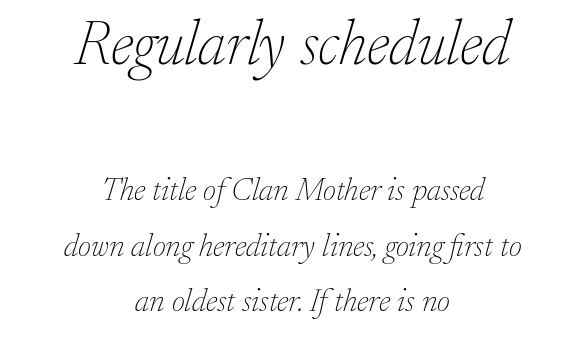
The image shows 63 px thin serif type, italic (leaning right); set centered, line spacing 1.73x, normal letter spacing, not underlined; the first (top) block is 1.97x larger; low stroke contrast and a small x-height.
